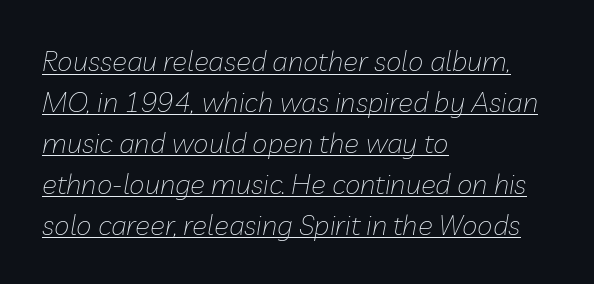
Letter spacing: default. The paragraph shown leans on its left margin. Rendered with sloped, italic letterforms. Each letter keeps its own natural width here, so spacing adapts to shape. Compared with undecorated copy, this sample adds a rule below the words. Reading down the column, the eye jumps a familiar distance to each next line.
